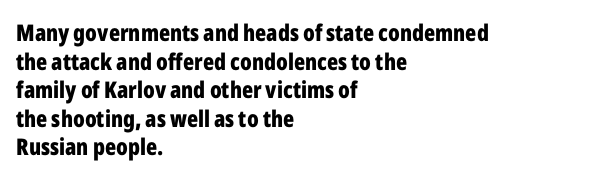
Q: Is the text bold? A: Yes.
Q: Is the text italic (slanted)? A: No, it is upright.
Q: Is the text underlined? A: No.
Q: How is the paragraph aligned? A: Left-aligned.
Q: Is the spacing between letters normal or unusually wide? A: Normal.
